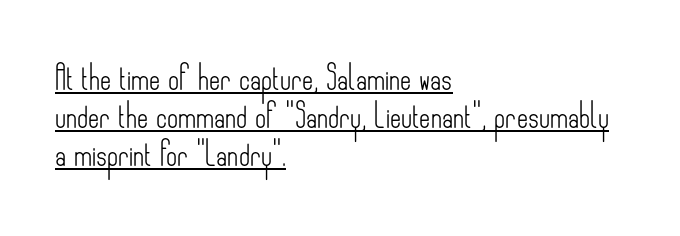
This rendering uses left alignment, leaving the right contour irregular. The rendering uses a moderate line-height, typical for paragraphs. Decoration check: the copy is underlined. Nope, not italic — everything's standing straight. The font is comparable to plain body text, perhaps lighter.
